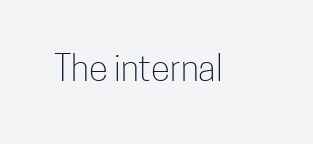
{"serif": "no", "italic": "no", "bold": "no", "weight": "light", "width": "condensed", "stroke_contrast": "low", "x_height": "medium", "monospaced": "no", "underline": "no", "letter_spacing": "normal", "letter_spacing_em": 0.0, "glyph_px": 35}
